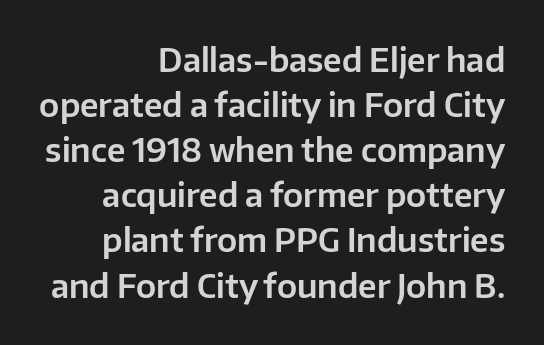
The rendering anchors every line to the right-hand side. Glance below the letters and you will spot only blank space. Posture: upright roman. The letters advance in unequal steps, a hallmark of proportional type.
